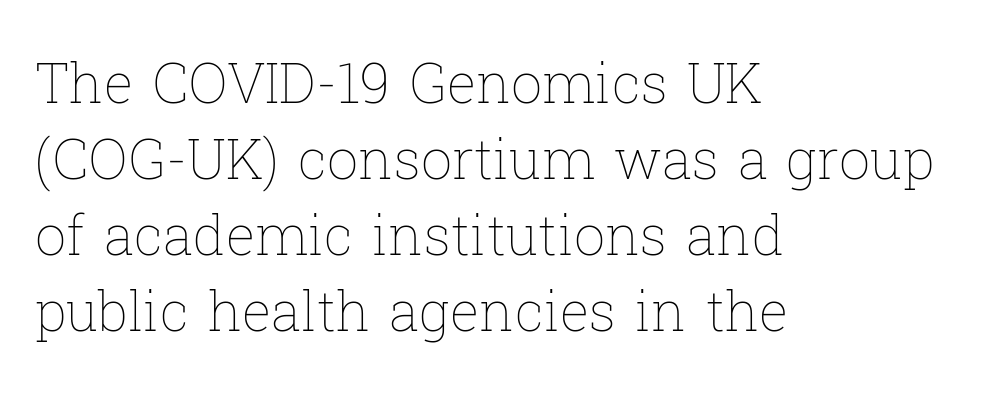
Q: Is the text bold? A: No.
Q: Is the text italic (slanted)? A: No, it is upright.
Q: Is the text underlined? A: No.
Q: How is the paragraph aligned? A: Left-aligned.
Q: Is the spacing between letters normal or unusually wide? A: Normal.
Q: Is the spacing between lines tight, normal or loose? A: Normal.
Q: Width (condensed, normal, or wide)? A: Normal.
Q: Stroke contrast? A: Low.
Q: x-height? A: Medium.
Q: Monospaced? A: No.
